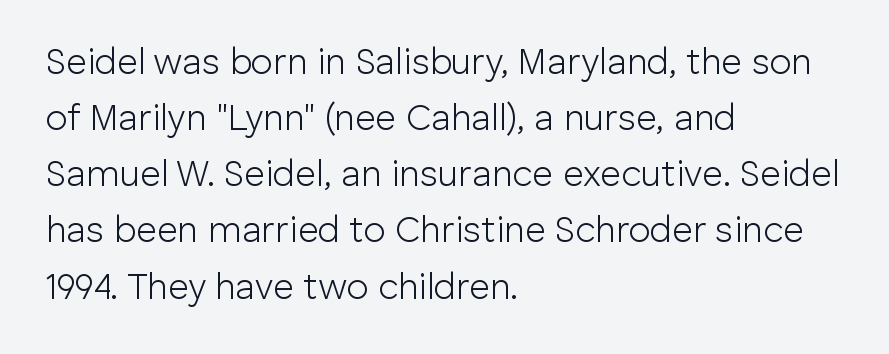
{"serif": "no", "italic": "no", "bold": "no", "weight": "light", "width": "normal", "stroke_contrast": "low", "x_height": "medium", "monospaced": "no", "underline": "no", "align": "left", "line_spacing": "normal", "line_spacing_ratio": 1.56, "letter_spacing": "normal", "letter_spacing_em": 0.0, "glyph_px": 36}
